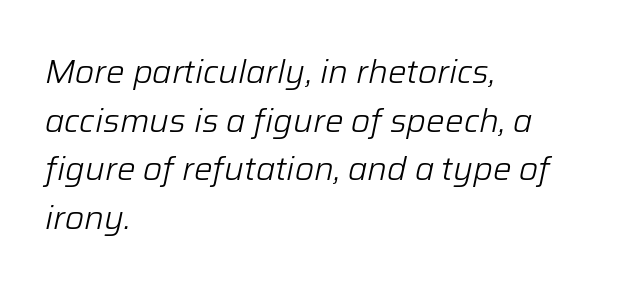
A typesetter would call this leading conventional body-copy spacing. These lines are rendered in a variable-pitch font. Weight: not bold — regular or lighter. Quick note: underline off. These lines stack with their left ends in a neat column.
